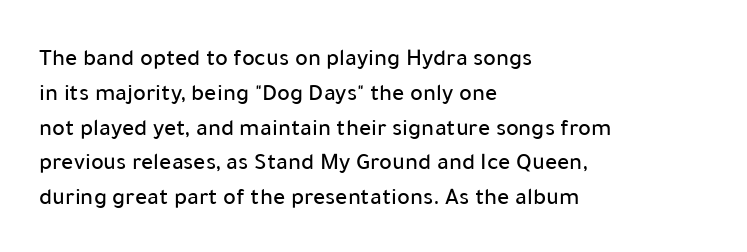
{"italic": "no", "underline": "no", "align": "left", "line_spacing": "normal", "line_spacing_ratio": 1.45, "letter_spacing": "normal", "letter_spacing_em": 0.0, "glyph_px": 24}
